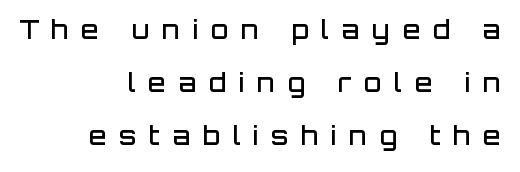
{"italic": "no", "bold": "semi", "underline": "no", "align": "right", "line_spacing": "loose", "line_spacing_ratio": 2.04, "letter_spacing": "wide", "letter_spacing_em": 0.48, "glyph_px": 26}
